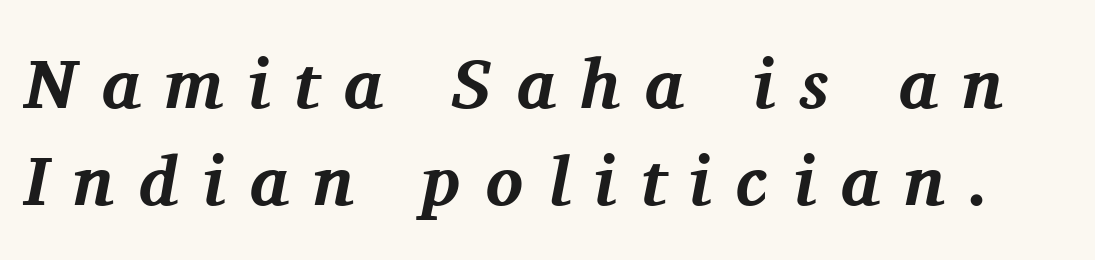
Q: Is the text bold? A: Yes.
Q: Is the text italic (slanted)? A: Yes, it leans right by about 11 degrees.
Q: Is the typeface a serif or a sans-serif typeface? A: Serif.
Q: Is the text underlined? A: No.
Q: Is the spacing between letters normal or unusually wide? A: Unusually wide.
Q: Is the spacing between lines tight, normal or loose? A: Normal.
Q: Width (condensed, normal, or wide)? A: Normal.
Q: Stroke contrast? A: Medium.
Q: x-height? A: Medium.
Q: Monospaced? A: No.
